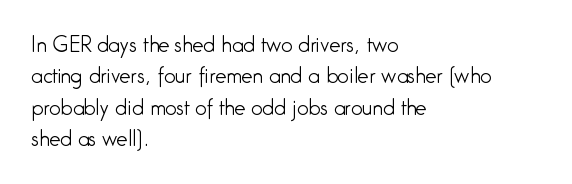
The image shows 20 px text type, upright; set left-aligned, normal line spacing (1.57x), normal letter spacing, not underlined.
